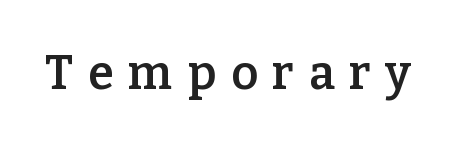
Q: Is the text bold? A: Semi-bold.
Q: Is the text italic (slanted)? A: No, it is upright.
Q: Is the typeface a serif or a sans-serif typeface? A: Serif.
Q: Is the text underlined? A: No.
Q: Is the spacing between letters normal or unusually wide? A: Unusually wide.
Q: Width (condensed, normal, or wide)? A: Normal.
Q: Stroke contrast? A: Low.
Q: x-height? A: Medium.
Q: Monospaced? A: No.
